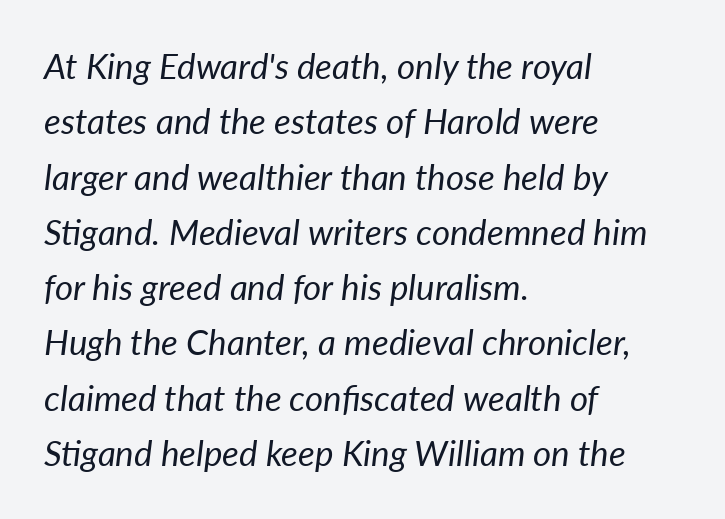
{"italic": "yes", "lean": "right", "slant_degrees": 7, "bold": "no", "weight": "regular", "width": "normal", "stroke_contrast": "low", "x_height": "medium", "monospaced": "no", "underline": "no", "align": "left", "line_spacing": "normal", "line_spacing_ratio": 1.58, "letter_spacing": "normal", "letter_spacing_em": 0.0, "glyph_px": 35}
